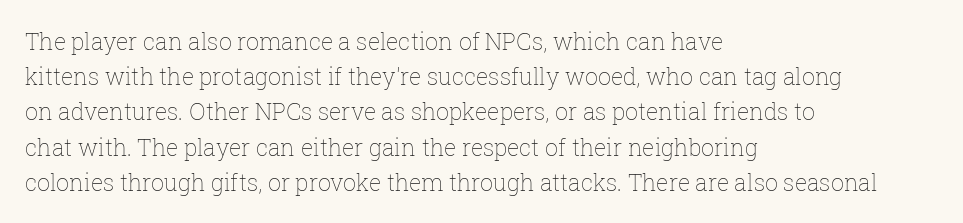
Q: Is the text bold? A: No.
Q: Is the text italic (slanted)? A: No, it is upright.
Q: Is the text underlined? A: No.
Q: How is the paragraph aligned? A: Left-aligned.
Q: Is the spacing between letters normal or unusually wide? A: Normal.
Q: Is the spacing between lines tight, normal or loose? A: Normal.
